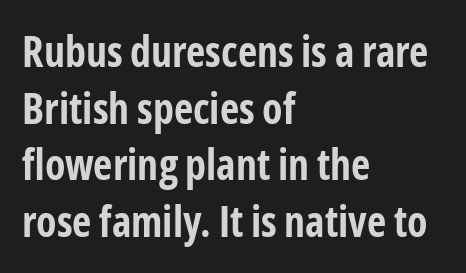
The font is running at its bold setting. The strip under each line holds only bare page. You could call the tracking neutral — neither tight nor loose. The font family rendered here belongs to the sans-serif group. Is the block centered? No — it sits flush against the left margin.
